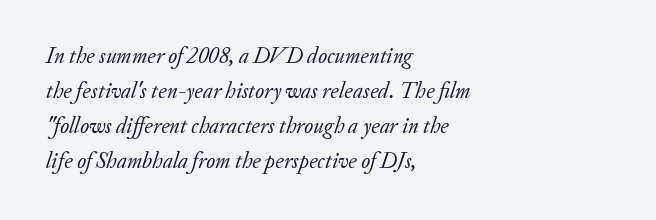
Summary of vertical rhythm: regular, with standard interline spacing. Layout note: lines flush left. No letter is thick-stroked: the sample isn't bold. Check the space under the baseline: it is left empty. Observe the lean: these are italic letterforms. Glyph-to-glyph distance matches everyday printed text.
